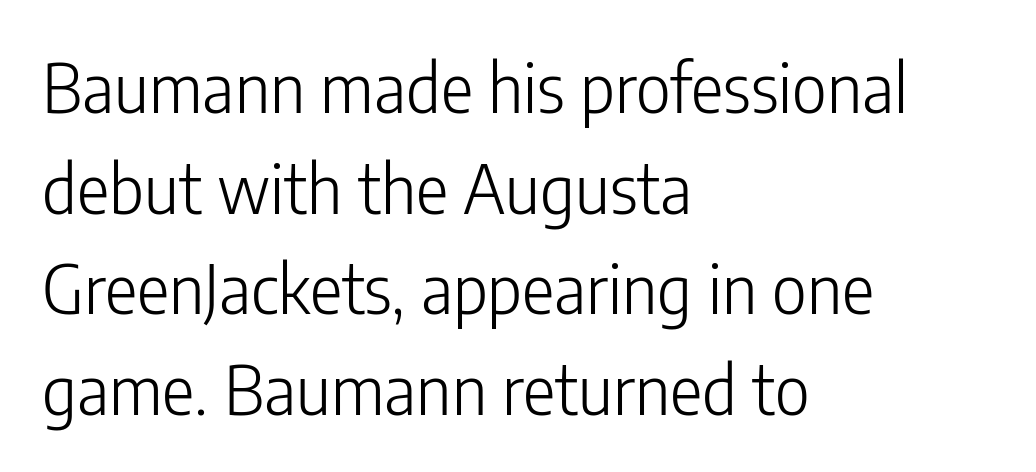
The image shows 68 px light, condensed sans-serif type, upright; set left-aligned, normal line spacing (1.48x), normal letter spacing, not underlined; low stroke contrast and a medium x-height.
